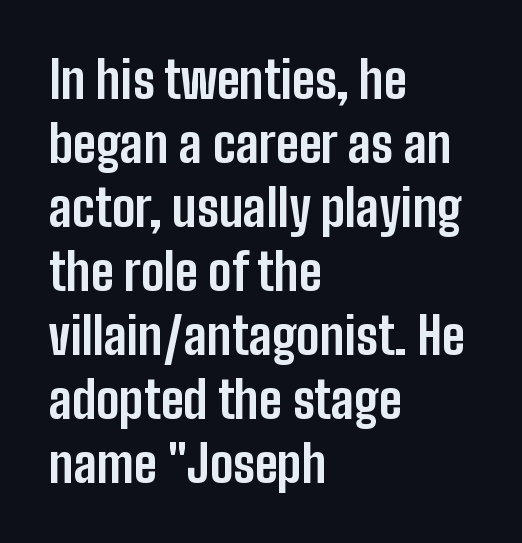
{"serif": "no", "italic": "no", "bold": "yes", "weight": "bold", "width": "condensed", "stroke_contrast": "low", "x_height": "medium", "monospaced": "no", "underline": "no", "align": "left", "line_spacing": "normal", "line_spacing_ratio": 1.28, "letter_spacing": "normal", "letter_spacing_em": 0.0, "glyph_px": 50}
